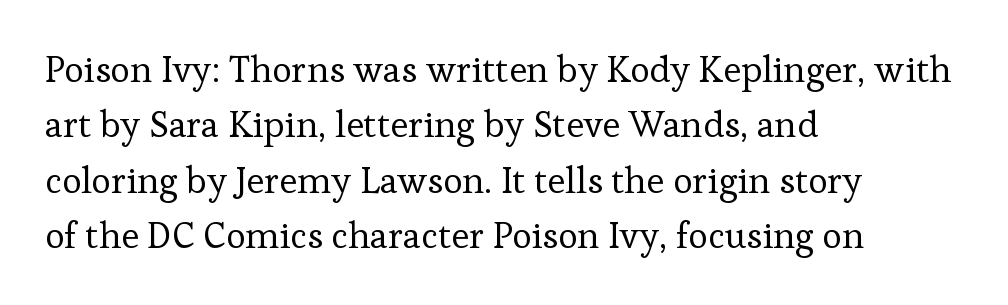
The image shows 37 px regular-weight serif type, upright; set left-aligned, normal line spacing (1.5x), normal letter spacing, not underlined; low stroke contrast and a medium x-height.
